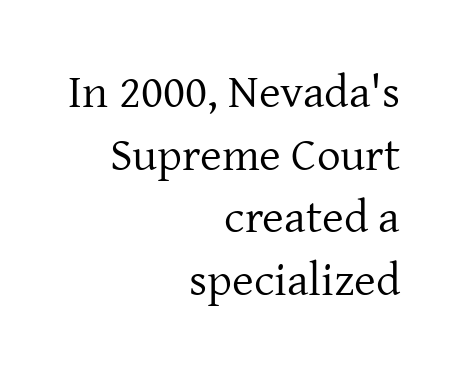
Q: Is the text bold? A: No.
Q: Is the text italic (slanted)? A: No, it is upright.
Q: Is the typeface a serif or a sans-serif typeface? A: Serif.
Q: Is the text underlined? A: No.
Q: How is the paragraph aligned? A: Right-aligned.
Q: Is the spacing between letters normal or unusually wide? A: Normal.
Q: Is the spacing between lines tight, normal or loose? A: Normal.
Q: Width (condensed, normal, or wide)? A: Normal.
Q: Stroke contrast? A: Low.
Q: x-height? A: Medium.
Q: Monospaced? A: No.
